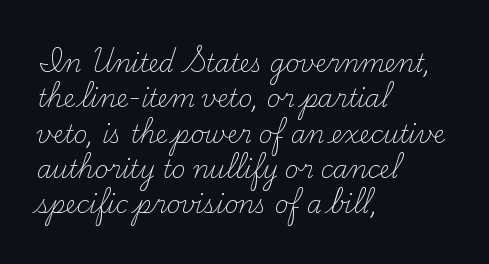
Q: Is the text bold? A: No.
Q: Is the text italic (slanted)? A: Yes.
Q: Is the text underlined? A: No.
Q: How is the paragraph aligned? A: Left-aligned.
Q: Is the spacing between letters normal or unusually wide? A: Normal.
Q: Is the spacing between lines tight, normal or loose? A: Normal.
